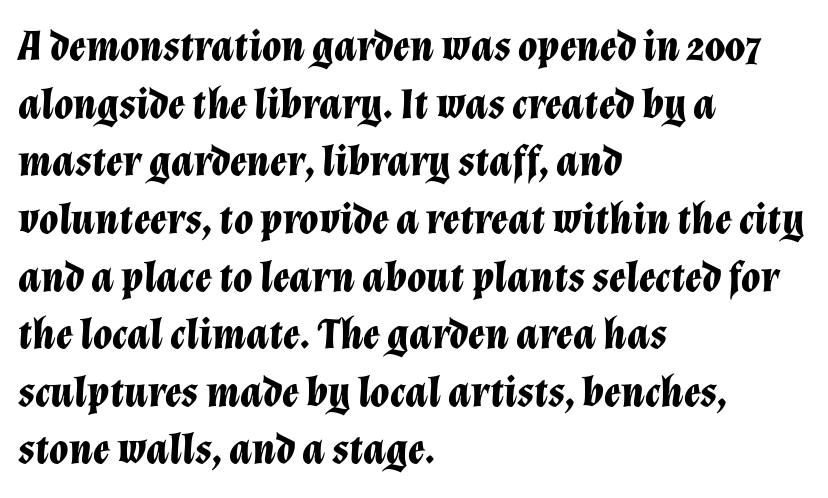
An italicized treatment has been applied to the whole sample. In terms of leading, this rendering sits right in the middle. Inter-character spacing is left at the font's built-in metrics. Left-aligned paragraph, ragged on the right. How heavy is the stroke? Heavy — this is a bold. Any mark beneath the type? The region is blank.
